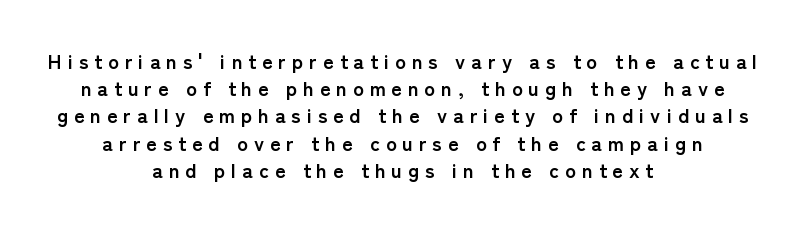
{"italic": "no", "bold": "yes", "underline": "no", "align": "center", "line_spacing": "normal", "line_spacing_ratio": 1.36, "letter_spacing": "wide", "letter_spacing_em": 0.3, "glyph_px": 20}
